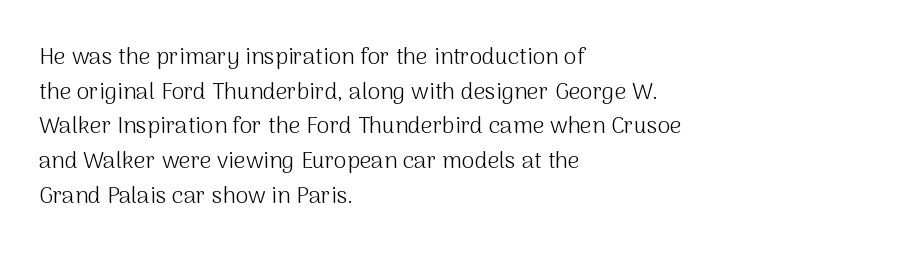
Vertical strokes here are truly vertical. Is the block centered? No — it sits flush against the left margin. Standard letterfit; no display-style spreading of the glyphs. This is not heavy type; no bold has been used.
